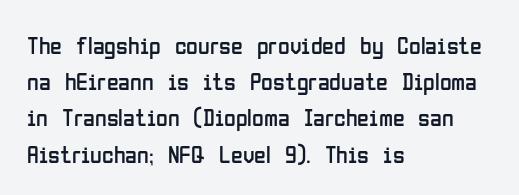
The image shows 24 px text type, upright; set left-aligned, normal line spacing (1.51x), normal letter spacing, not underlined.
